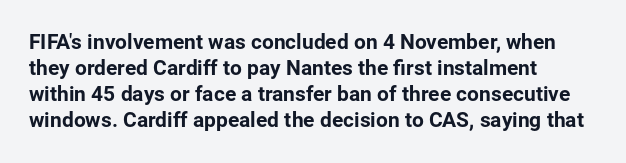
Q: Is the text italic (slanted)? A: No, it is upright.
Q: Is the text underlined? A: No.
Q: How is the paragraph aligned? A: Left-aligned.
Q: Is the spacing between letters normal or unusually wide? A: Normal.
